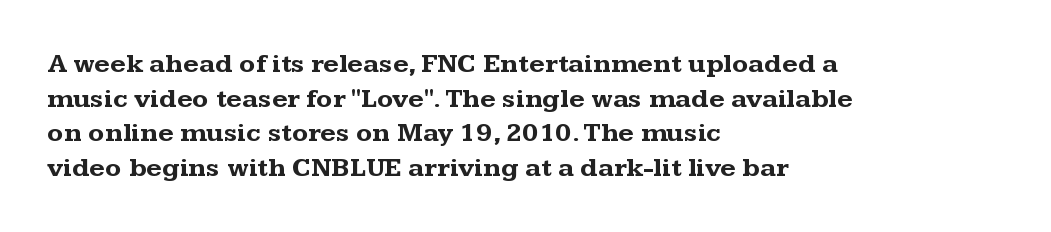
{"italic": "no", "bold": "yes", "underline": "no", "align": "left", "line_spacing": "normal", "line_spacing_ratio": 1.28, "letter_spacing": "normal", "letter_spacing_em": 0.0, "glyph_px": 27}
